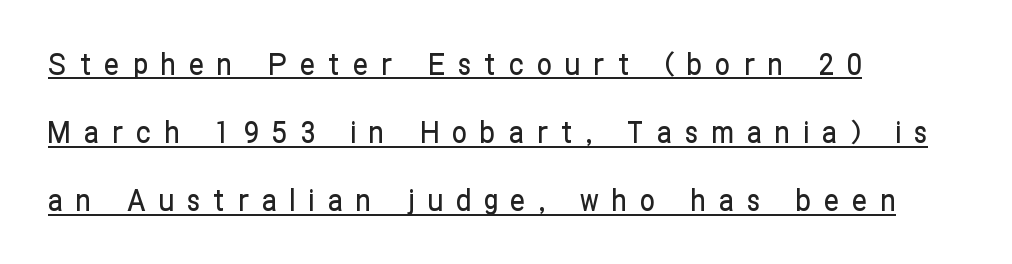
Grotesque or geometric, the face here clearly has no serifs. Characters follow at a spacing far wider than the type designer built in. Reading down the column, the eye jumps a long way to each next line. You can tell it's not italic because the verticals are truly vertical.
